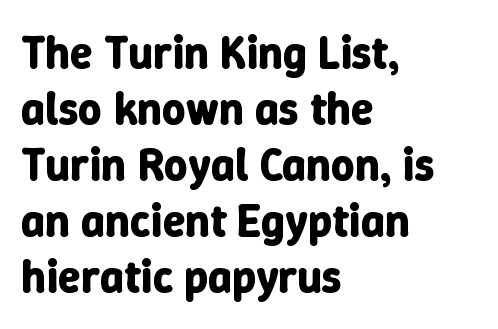
{"italic": "no", "bold": "yes", "weight": "bold", "width": "normal", "stroke_contrast": "low", "x_height": "medium", "monospaced": "no", "underline": "no", "align": "left", "line_spacing_ratio": 1.22, "letter_spacing": "normal", "letter_spacing_em": 0.0, "glyph_px": 46}
